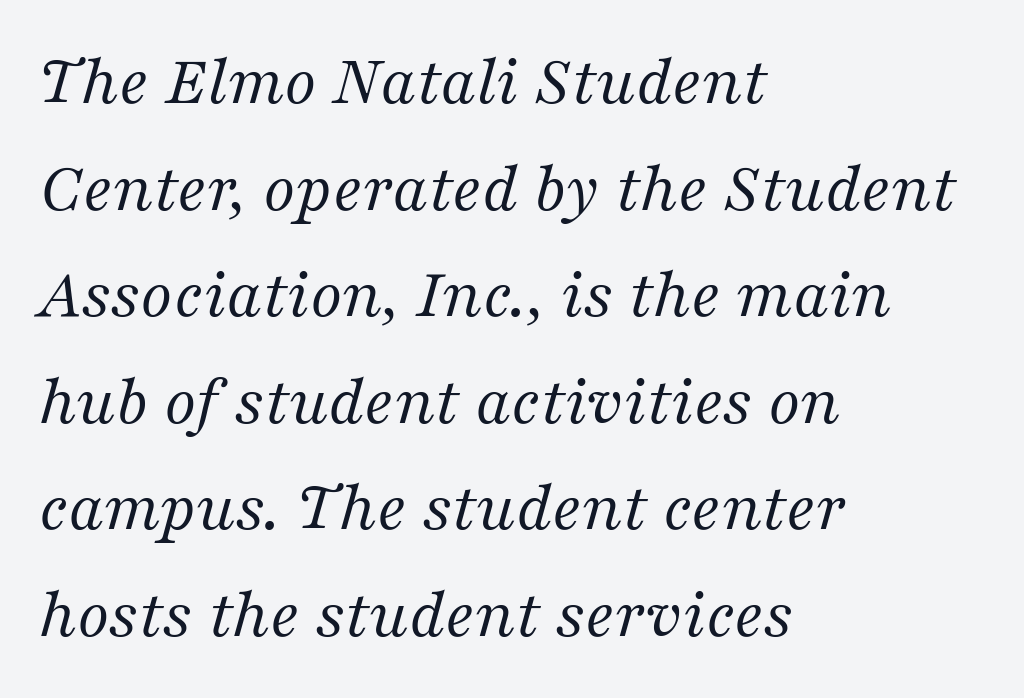
{"serif": "yes", "italic": "yes", "lean": "right", "slant_degrees": 16, "bold": "no", "weight": "regular", "width": "normal", "stroke_contrast": "medium", "x_height": "medium", "monospaced": "no", "underline": "no", "align": "left", "line_spacing": "normal", "line_spacing_ratio": 1.48, "letter_spacing": "normal", "letter_spacing_em": 0.0, "glyph_px": 72}
